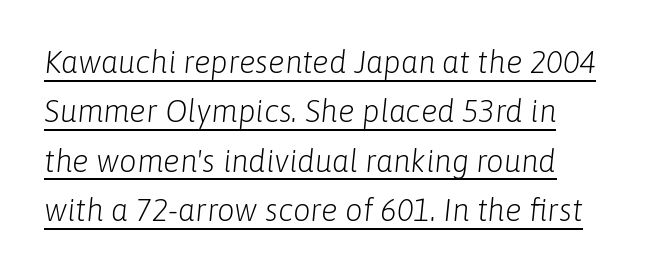
The type is set solid horizontally, with unmodified tracking. Character widths vary here, with narrow letters taking less room than wide ones. Would a proofreader flag this as italicized? Yes. Each new line begins a customary step beneath the previous one. Students, observe the line beneath the letters — that is underlining. Heft: none added — not bold.
